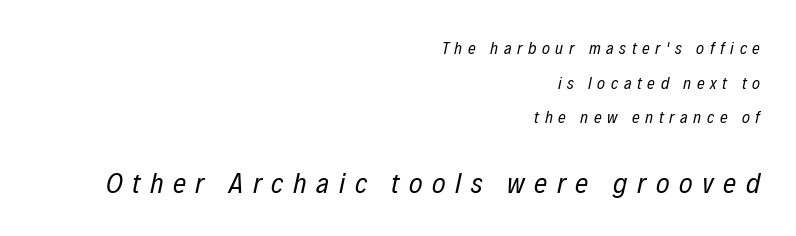
Q: Is the text bold? A: No.
Q: Is the text italic (slanted)? A: Yes, it leans right by about 12 degrees.
Q: Is the text underlined? A: No.
Q: How is the paragraph aligned? A: Right-aligned.
Q: Is the spacing between letters normal or unusually wide? A: Unusually wide.
Q: Is the spacing between lines tight, normal or loose? A: Loose.
Q: Which block of text is set in a larger size, the first (top) or the second (bottom)? A: The second (bottom) one.
Q: Width (condensed, normal, or wide)? A: Condensed.
Q: Stroke contrast? A: Low.
Q: x-height? A: Medium.
Q: Monospaced? A: No.
